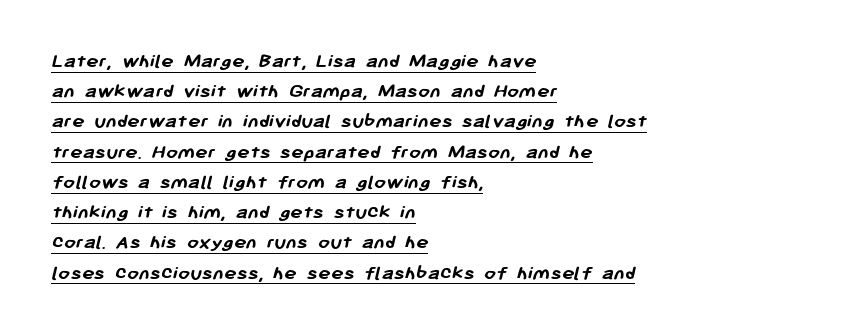
Caption: bold face, heavy strokes. Like a heading marked for emphasis, these lines bear an underscore. This sample keeps an unexceptional amount of space between lines. The passage is arranged the way most books set body copy — flush left.
